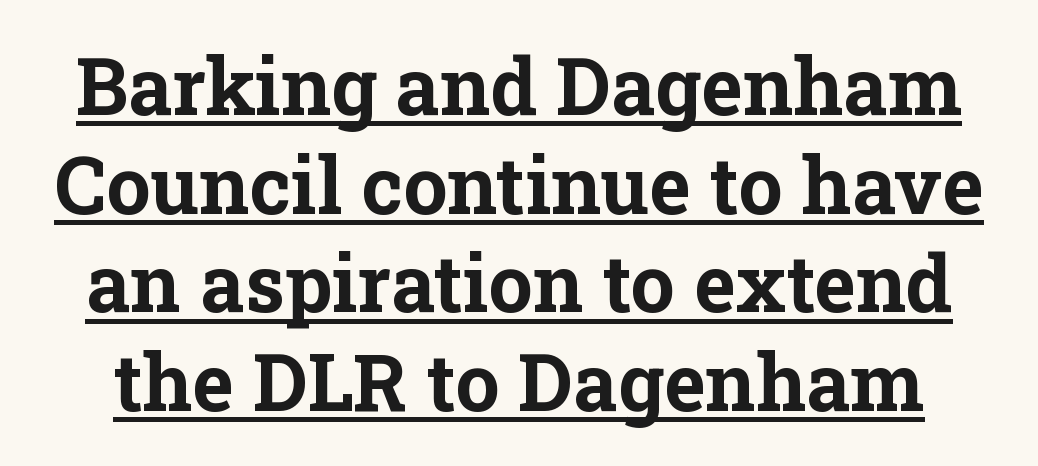
{"serif": "yes", "italic": "no", "bold": "yes", "weight": "bold", "width": "normal", "stroke_contrast": "low", "x_height": "medium", "monospaced": "no", "underline": "yes", "line_spacing": "normal", "line_spacing_ratio": 1.25, "letter_spacing": "normal", "letter_spacing_em": 0.0, "glyph_px": 79}
